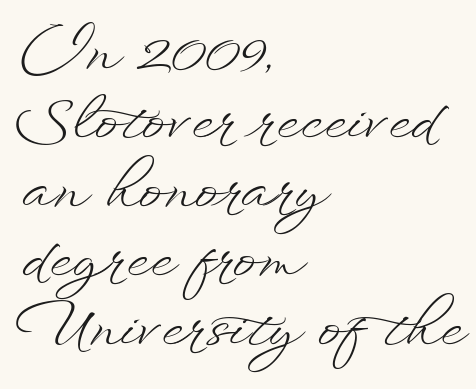
Q: Is the text bold? A: No.
Q: Is the text italic (slanted)? A: Yes.
Q: Is the text underlined? A: No.
Q: How is the paragraph aligned? A: Left-aligned.
Q: Is the spacing between letters normal or unusually wide? A: Normal.
Q: Width (condensed, normal, or wide)? A: Wide.
Q: Stroke contrast? A: Low.
Q: x-height? A: Small.
Q: Monospaced? A: No.
